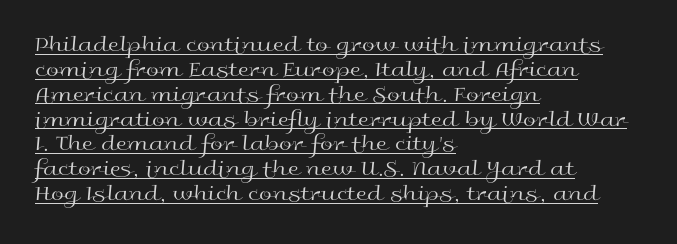
Q: Is the text bold? A: No.
Q: Is the text italic (slanted)? A: No, it is upright.
Q: Is the text underlined? A: Yes.
Q: How is the paragraph aligned? A: Left-aligned.
Q: Is the spacing between letters normal or unusually wide? A: Normal.
Q: Is the spacing between lines tight, normal or loose? A: Tight.
